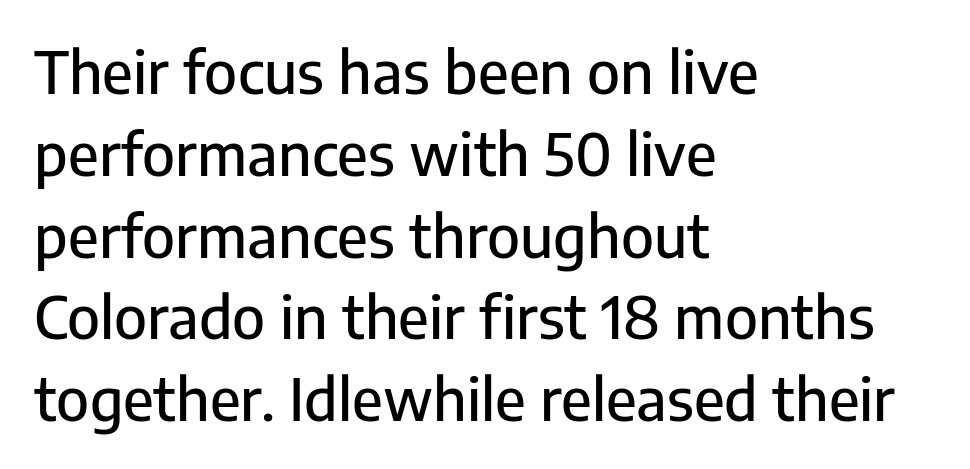
{"serif": "no", "italic": "no", "width": "normal", "stroke_contrast": "low", "x_height": "medium", "monospaced": "no", "underline": "no", "align": "left", "line_spacing": "normal", "line_spacing_ratio": 1.41, "letter_spacing": "normal", "letter_spacing_em": 0.0, "glyph_px": 58}
